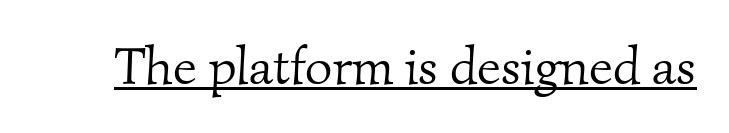
The horizontal fit of the characters is conventional and even. The passage shown is typed in a proportional face where columns would drift. This is underlined copy, the kind a proofreader might mark for attention. Look at the bottom of the vertical strokes: they flare into serifs here. Heft: none added — not bold.
